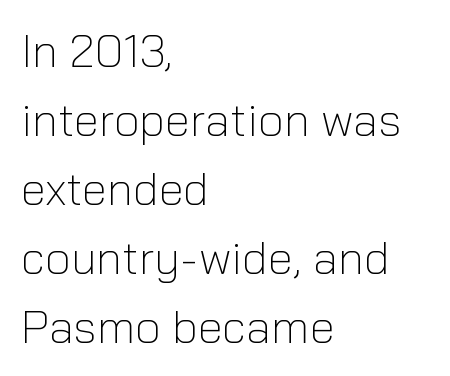
The baseline area is clear. Nothing heavy about these letters — not bold at all. Varying glyph widths throughout — classic text-font behaviour. Regarding serifs, this sample does without them.
